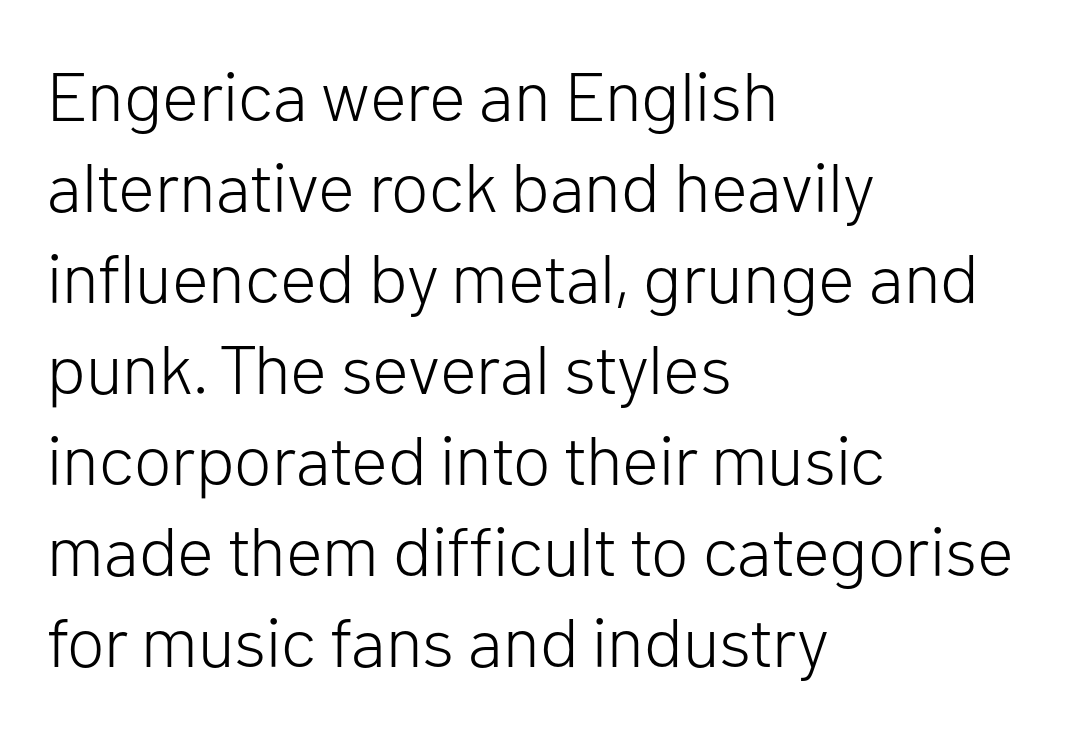
Stroke terminals: plain, sans-serif. Decoration check: the copy has no underline. The rendering uses natural spacing where letterforms have individual widths. Posture: straight, roman, zero tilt.
